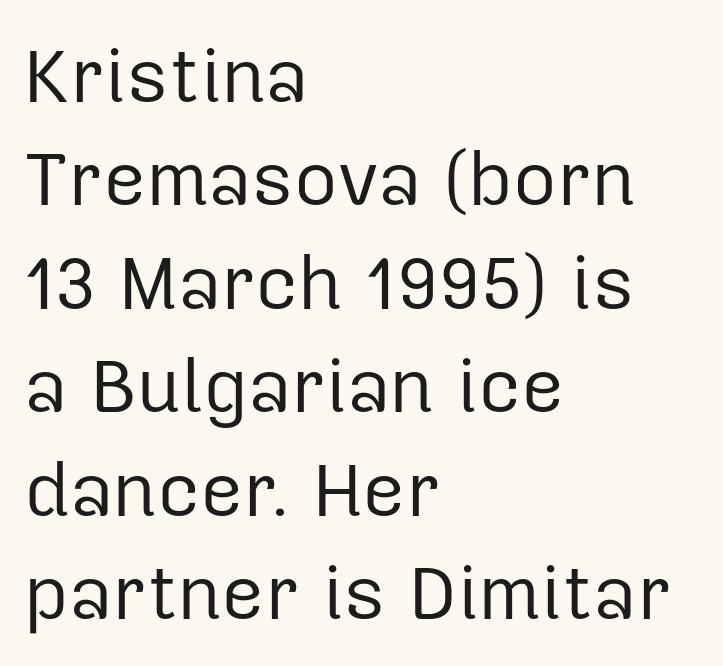
Q: Is the text bold? A: No.
Q: Is the text italic (slanted)? A: No, it is upright.
Q: Is the typeface a serif or a sans-serif typeface? A: Sans-serif.
Q: Is the text underlined? A: No.
Q: How is the paragraph aligned? A: Left-aligned.
Q: Is the spacing between letters normal or unusually wide? A: Normal.
Q: Is the spacing between lines tight, normal or loose? A: Normal.
Q: Width (condensed, normal, or wide)? A: Normal.
Q: Stroke contrast? A: Low.
Q: x-height? A: Medium.
Q: Monospaced? A: No.
